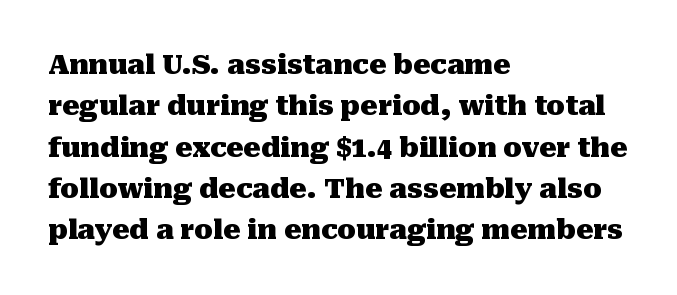
This block has exactly the height ordinary leading produces. The letterforms sit shoulder to shoulder at normal distance. On the weight axis this lands at bold, roughly 700. Line beginnings align vertically; line endings do not. A roman cut, with each character standing at attention.
